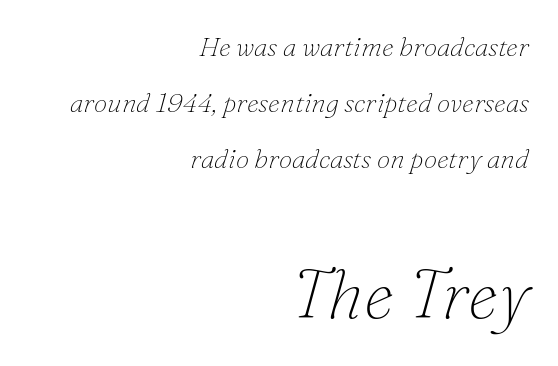
The image shows 68 px thin serif type, italic (leaning right); set right-aligned, loose line spacing (2.07x), normal letter spacing, not underlined; the second (bottom) block is 2.52x larger; low stroke contrast and a small x-height.
